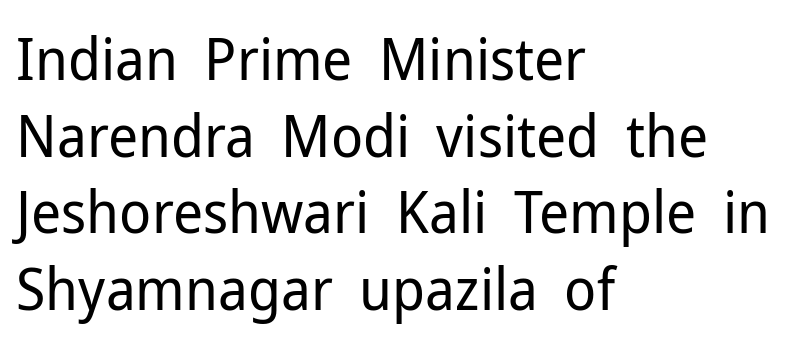
Q: Is the text bold? A: No.
Q: Is the text italic (slanted)? A: No, it is upright.
Q: Is the typeface a serif or a sans-serif typeface? A: Sans-serif.
Q: Is the text underlined? A: No.
Q: How is the paragraph aligned? A: Left-aligned.
Q: Is the spacing between letters normal or unusually wide? A: Normal.
Q: Is the spacing between lines tight, normal or loose? A: Normal.
Q: Width (condensed, normal, or wide)? A: Normal.
Q: Stroke contrast? A: Low.
Q: x-height? A: Medium.
Q: Monospaced? A: No.
